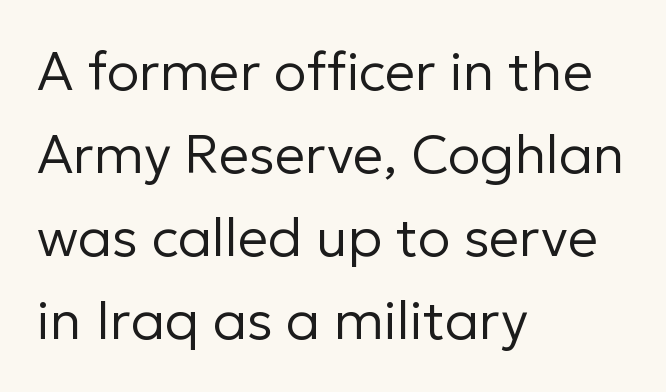
Q: Is the text bold? A: No.
Q: Is the text italic (slanted)? A: No, it is upright.
Q: Is the typeface a serif or a sans-serif typeface? A: Sans-serif.
Q: Is the text underlined? A: No.
Q: How is the paragraph aligned? A: Left-aligned.
Q: Is the spacing between letters normal or unusually wide? A: Normal.
Q: Is the spacing between lines tight, normal or loose? A: Normal.
Q: Width (condensed, normal, or wide)? A: Normal.
Q: Stroke contrast? A: Low.
Q: x-height? A: Medium.
Q: Monospaced? A: No.
